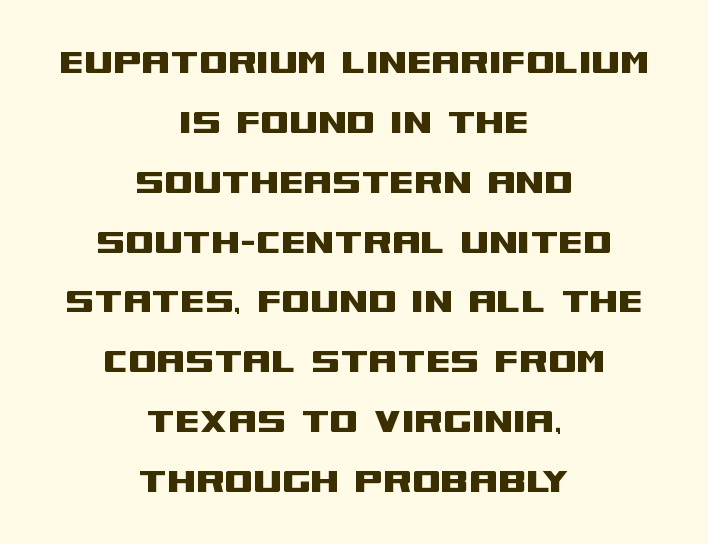
The paragraph shown floats in the horizontal middle. Ascenders rise straight up at ninety degrees. Character widths vary here, with narrow letters taking less room than wide ones. The letterforms sit shoulder to shoulder at normal distance. These lines sit exactly where default settings would place them.
